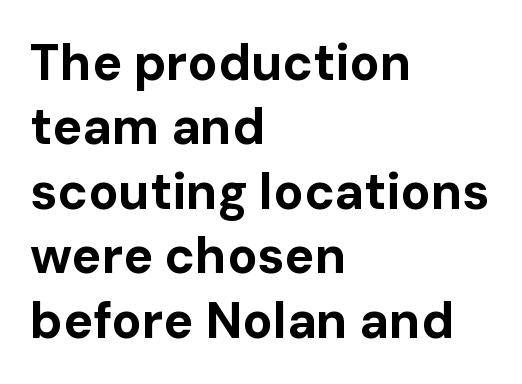
Left-aligned paragraph, ragged on the right. Is this a fixed-width face? No — the glyphs have proportional, varying widths. Nothing sits at the stroke ends, so this counts as sans-serif. Compared with typical body copy, the letter spacing here is the same. This is roman type, the default non-slanted kind.
